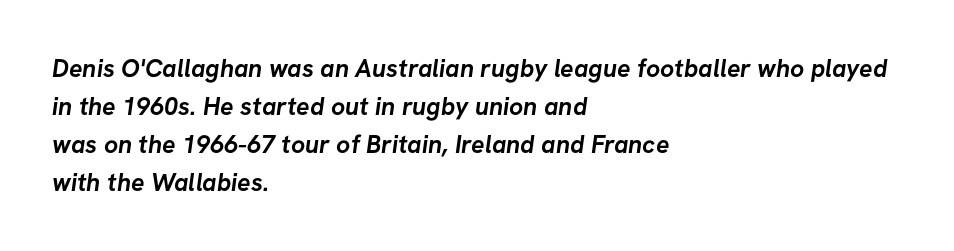
Q: Is the text bold? A: Yes.
Q: Is the text underlined? A: No.
Q: How is the paragraph aligned? A: Left-aligned.
Q: Is the spacing between letters normal or unusually wide? A: Normal.
Q: Is the spacing between lines tight, normal or loose? A: Normal.
